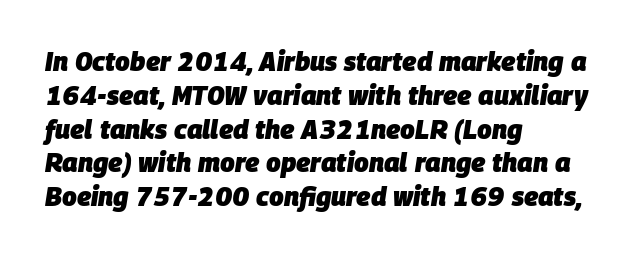
The letters are slanted; this is an italic face. Rule under the text: the space is simply empty. Pretty heavy lettering here — definitely bold. Vertical spacing — default. Letter spacing: default. All the whitespace from short lines collects on the right.
